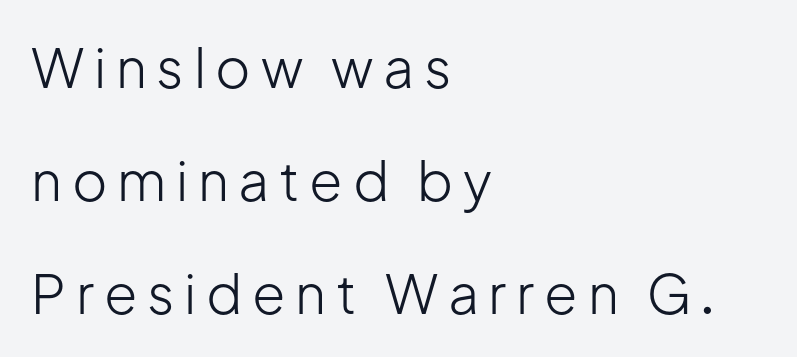
The image shows 54 px light sans-serif type, upright; set left-aligned, loose line spacing (2.09x), not underlined; low stroke contrast and a medium x-height.
